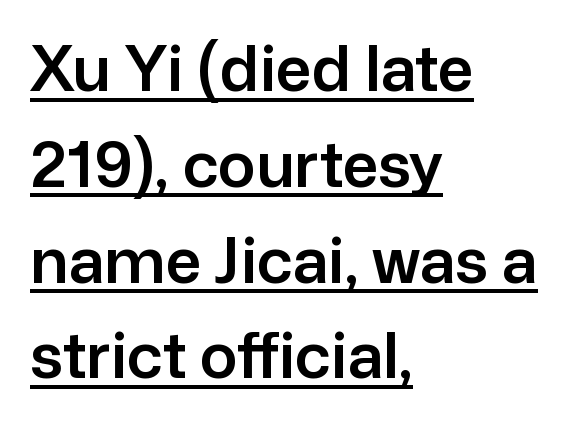
The image shows 63 px sans-serif type, upright; set left-aligned, normal line spacing (1.52x), normal letter spacing, underlined; low stroke contrast and a medium x-height.
